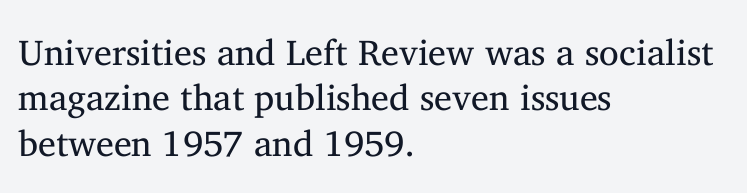
The image shows 36 px regular-weight serif type, upright; set left-aligned, normal line spacing (1.26x), normal letter spacing, not underlined; medium stroke contrast and a medium x-height.
